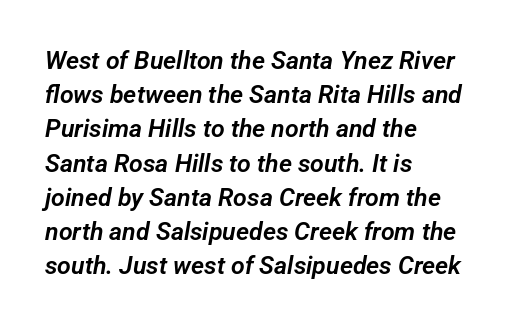
The image shows 25 px text type; set left-aligned, normal line spacing (1.37x), normal letter spacing, not underlined.
